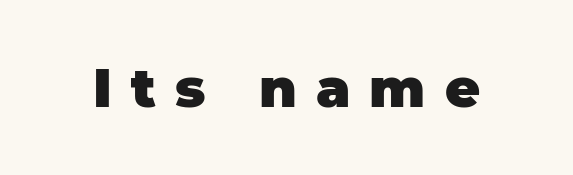
The image shows 54 px heavy sans-serif type, upright; set unusually wide letter spacing (+0.35 em), not underlined; low stroke contrast and a large x-height.
